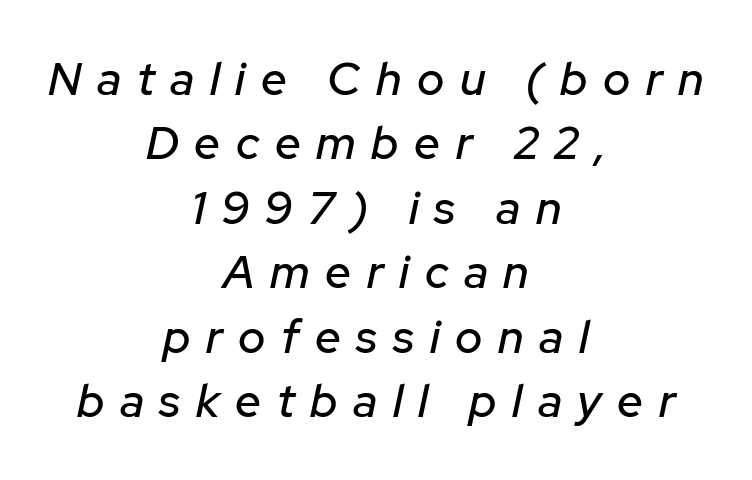
{"italic": "yes", "lean": "right", "slant_degrees": 12, "width": "normal", "stroke_contrast": "low", "x_height": "medium", "monospaced": "no", "underline": "no", "align": "center", "line_spacing": "normal", "line_spacing_ratio": 1.4, "letter_spacing": "wide", "letter_spacing_em": 0.34, "glyph_px": 46}
